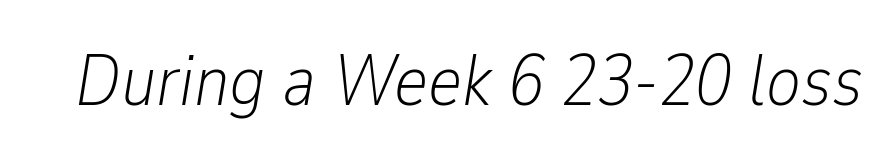
The image shows 73 px light, condensed type, italic (leaning right); set normal letter spacing, not underlined; low stroke contrast and a medium x-height.
